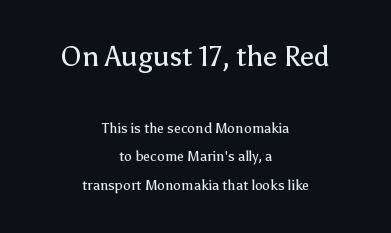
Q: Is the text bold? A: No.
Q: Is the text italic (slanted)? A: No, it is upright.
Q: Is the typeface a serif or a sans-serif typeface? A: Sans-serif.
Q: Is the text underlined? A: No.
Q: How is the paragraph aligned? A: Centered.
Q: Is the spacing between letters normal or unusually wide? A: Normal.
Q: Is the spacing between lines tight, normal or loose? A: Loose.
Q: Which block of text is set in a larger size, the first (top) or the second (bottom)? A: The first (top) one.
Q: Width (condensed, normal, or wide)? A: Normal.
Q: Stroke contrast? A: Low.
Q: x-height? A: Medium.
Q: Monospaced? A: No.
